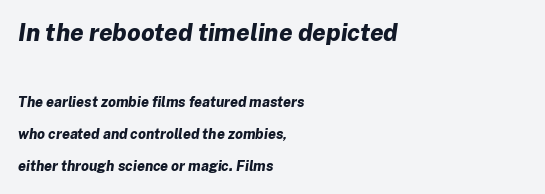
{"italic": "yes", "lean": "right", "slant_degrees": 8, "bold": "yes", "underline": "no", "align": "left", "line_spacing": "loose", "line_spacing_ratio": 2.31, "letter_spacing": "normal", "letter_spacing_em": 0.0, "larger_block": "first", "size_ratio": 1.71, "glyph_px": 24}
